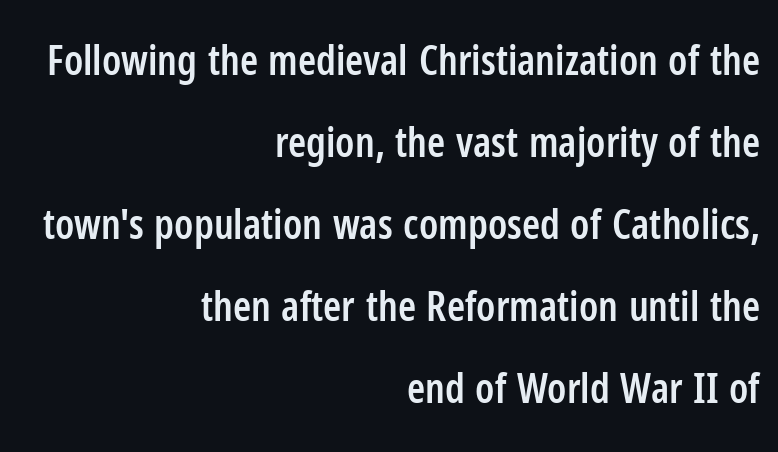
Loosely led — the rows are spread out. Notice the strokes are somewhat thickened but not fully heavy: this is a semibold. The passage shown is typeset with a sans-serif family. The typesetter chose a ragged-left arrangement here. This sample uses an upright cut, with every glyph sitting square on the baseline.
